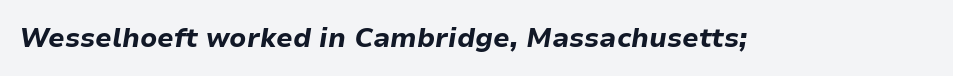
The image shows 27 px bold type, italic (leaning right); set normal letter spacing, not underlined.
